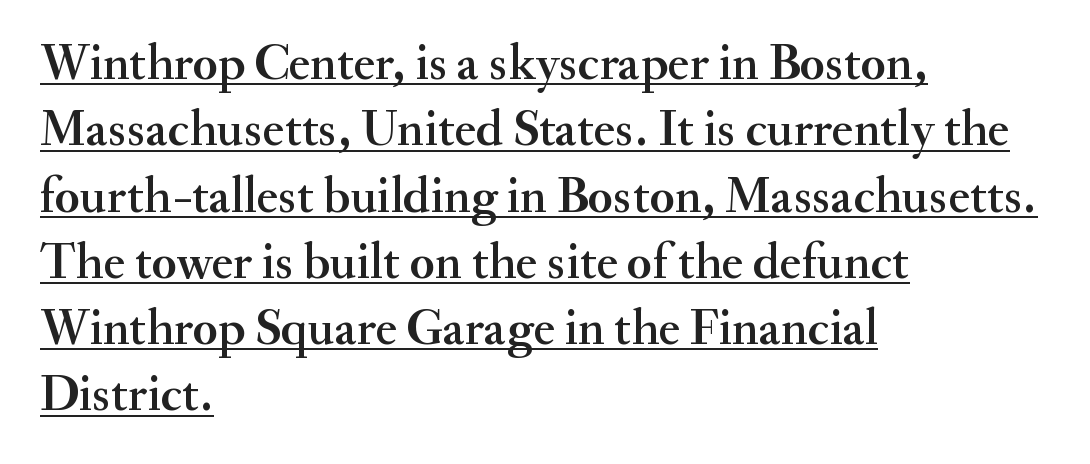
The image shows 51 px serif type, upright; set left-aligned, normal line spacing (1.3x), normal letter spacing, underlined; medium stroke contrast and a small x-height.
